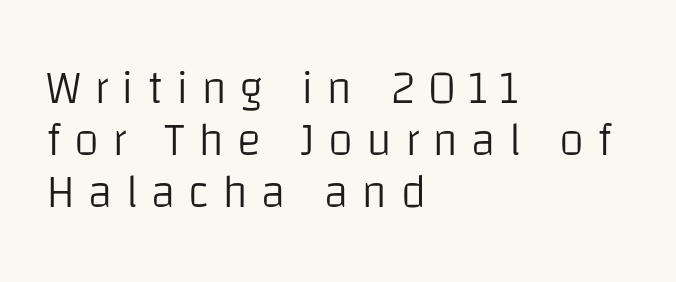
{"serif": "no", "italic": "no", "bold": "no", "weight": "light", "width": "normal", "stroke_contrast": "low", "x_height": "large", "monospaced": "no", "underline": "no", "align": "left", "line_spacing": "tight", "line_spacing_ratio": 1.13, "letter_spacing": "wide", "letter_spacing_em": 0.28, "glyph_px": 46}
